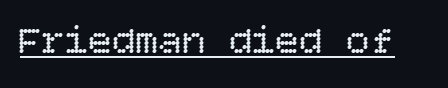
Standard letterfit; no display-style spreading of the glyphs. Posture: vertical. Ink coverage per letter is moderate at most. Looks like someone drew a line under every word here.
